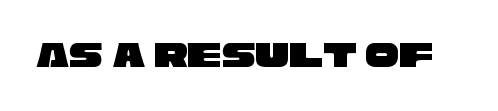
The type family on display is of the sans-serif kind. Is this a fixed-width face? No — the glyphs have proportional, varying widths. Glyph-to-glyph distance matches everyday printed text. The string is rendered with underlining switched off.
